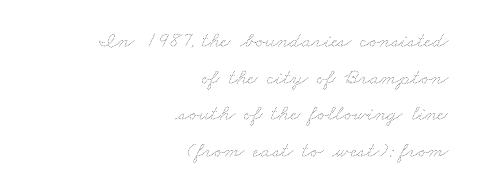
The image shows 22 px text type; set right-aligned, normal line spacing (1.66x), normal letter spacing, not underlined.
